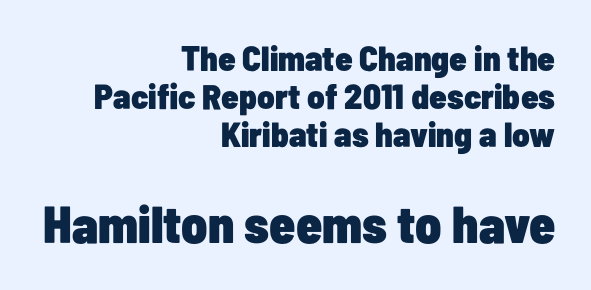
Q: Is the text bold? A: Yes.
Q: Is the text italic (slanted)? A: No, it is upright.
Q: Is the typeface a serif or a sans-serif typeface? A: Sans-serif.
Q: Is the text underlined? A: No.
Q: How is the paragraph aligned? A: Right-aligned.
Q: Is the spacing between letters normal or unusually wide? A: Normal.
Q: Is the spacing between lines tight, normal or loose? A: Tight.
Q: Which block of text is set in a larger size, the first (top) or the second (bottom)? A: The second (bottom) one.
Q: Width (condensed, normal, or wide)? A: Condensed.
Q: Stroke contrast? A: Low.
Q: x-height? A: Medium.
Q: Monospaced? A: No.
